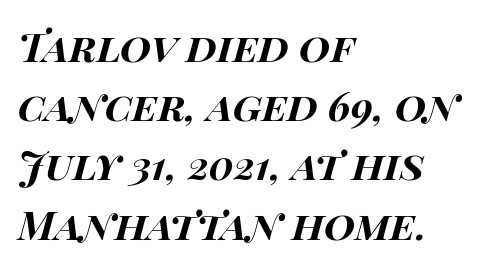
Note the varied advance widths — an 'i' is clearly narrower than an 'm'. Characters are canted at an angle relative to the baseline's perpendicular. In terms of weight, the rendering is a true, heavy bold. Check the space under the baseline: it is left empty. Layout note: lines flush left.
